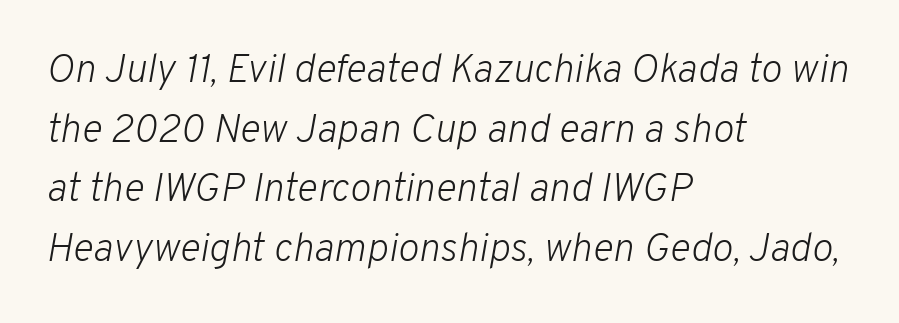
Q: Is the text bold? A: No.
Q: Is the text italic (slanted)? A: Yes, it leans right by about 10 degrees.
Q: Is the text underlined? A: No.
Q: How is the paragraph aligned? A: Left-aligned.
Q: Is the spacing between letters normal or unusually wide? A: Normal.
Q: Is the spacing between lines tight, normal or loose? A: Normal.
Q: Width (condensed, normal, or wide)? A: Normal.
Q: Stroke contrast? A: Low.
Q: x-height? A: Medium.
Q: Monospaced? A: No.
